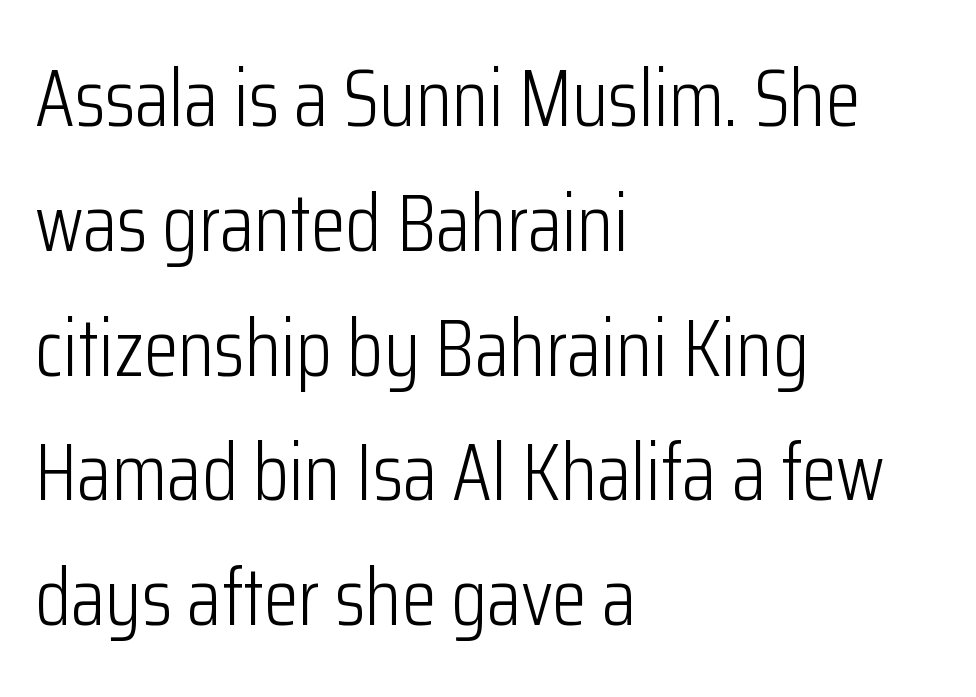
{"serif": "no", "italic": "no", "bold": "no", "weight": "light", "width": "condensed", "stroke_contrast": "low", "x_height": "medium", "monospaced": "no", "underline": "no", "align": "left", "line_spacing": "normal", "line_spacing_ratio": 1.56, "letter_spacing": "normal", "letter_spacing_em": 0.0, "glyph_px": 80}
